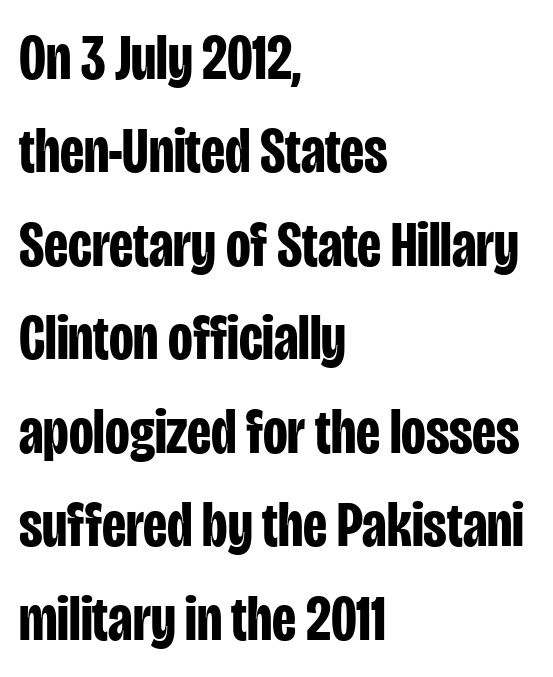
The image shows 64 px bold, condensed sans-serif type, upright; set left-aligned, normal line spacing (1.46x), normal letter spacing, not underlined; low stroke contrast and a large x-height.
